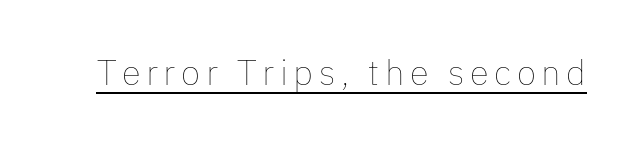
Q: Is the text bold? A: No.
Q: Is the text italic (slanted)? A: No, it is upright.
Q: Is the text underlined? A: Yes.
Q: Width (condensed, normal, or wide)? A: Normal.
Q: Stroke contrast? A: Low.
Q: x-height? A: Medium.
Q: Monospaced? A: No.
